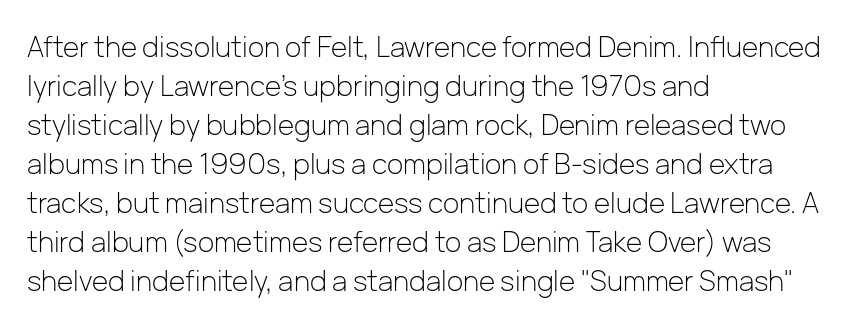
Q: Is the text bold? A: No.
Q: Is the text italic (slanted)? A: No, it is upright.
Q: Is the typeface a serif or a sans-serif typeface? A: Sans-serif.
Q: Is the text underlined? A: No.
Q: How is the paragraph aligned? A: Left-aligned.
Q: Is the spacing between letters normal or unusually wide? A: Normal.
Q: Is the spacing between lines tight, normal or loose? A: Normal.
Q: Width (condensed, normal, or wide)? A: Normal.
Q: Stroke contrast? A: Low.
Q: x-height? A: Medium.
Q: Monospaced? A: No.
